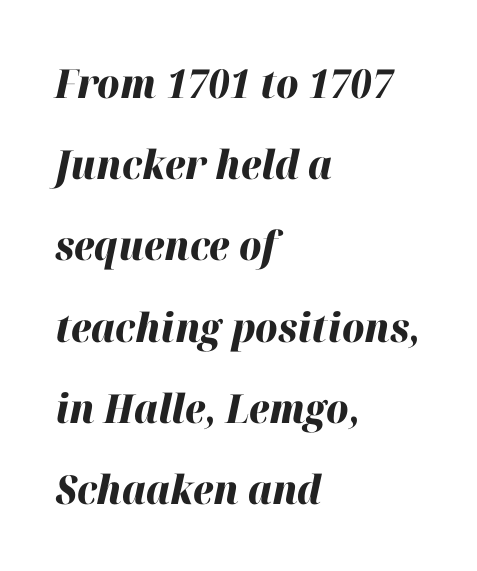
This sample trades compactness for vertical openness between lines. This sample has the flowing, uneven cadence of proportional lettering. Glyph-to-glyph distance matches everyday printed text. As a designer I'd log this as weight 700, bold.
